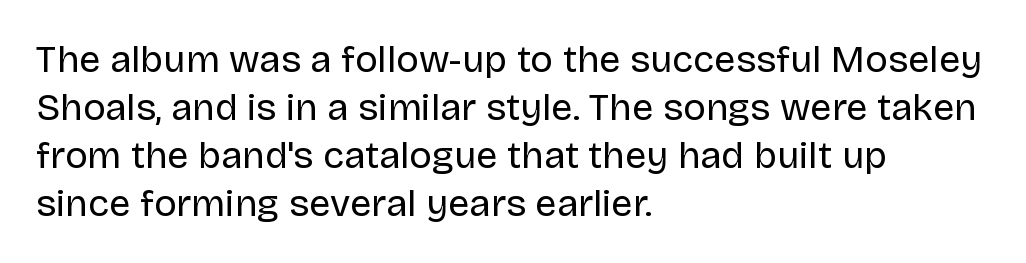
Q: Is the text bold? A: No.
Q: Is the text italic (slanted)? A: No, it is upright.
Q: Is the typeface a serif or a sans-serif typeface? A: Sans-serif.
Q: Is the text underlined? A: No.
Q: How is the paragraph aligned? A: Left-aligned.
Q: Is the spacing between letters normal or unusually wide? A: Normal.
Q: Is the spacing between lines tight, normal or loose? A: Normal.
Q: Width (condensed, normal, or wide)? A: Normal.
Q: Stroke contrast? A: Low.
Q: x-height? A: Large.
Q: Monospaced? A: No.
